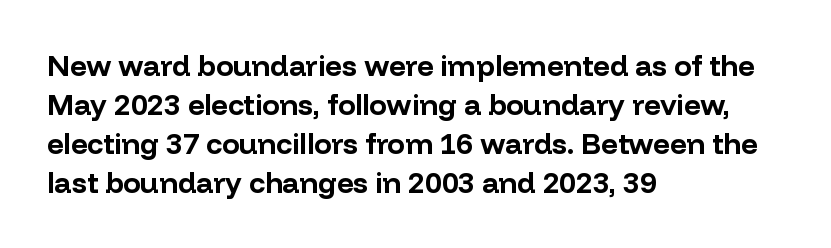
Q: Is the text bold? A: Yes.
Q: Is the text italic (slanted)? A: No, it is upright.
Q: Is the typeface a serif or a sans-serif typeface? A: Sans-serif.
Q: Is the text underlined? A: No.
Q: How is the paragraph aligned? A: Left-aligned.
Q: Is the spacing between letters normal or unusually wide? A: Normal.
Q: Is the spacing between lines tight, normal or loose? A: Normal.
Q: Width (condensed, normal, or wide)? A: Normal.
Q: Stroke contrast? A: Low.
Q: x-height? A: Medium.
Q: Monospaced? A: No.
